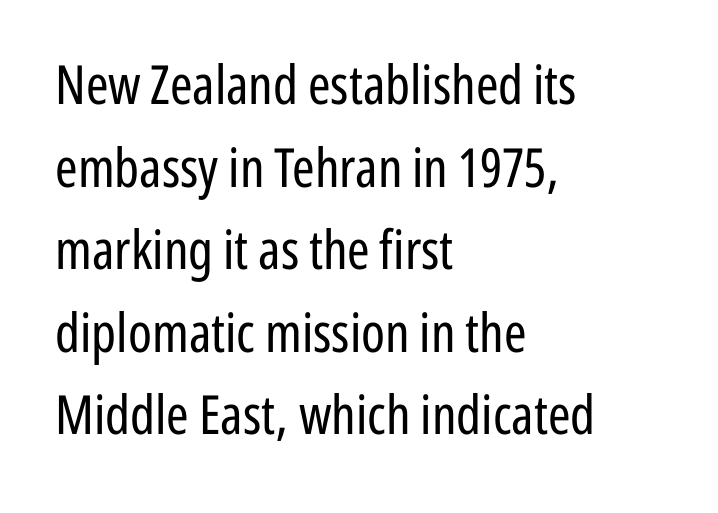
Q: Is the text bold? A: No.
Q: Is the text italic (slanted)? A: No, it is upright.
Q: Is the typeface a serif or a sans-serif typeface? A: Sans-serif.
Q: Is the text underlined? A: No.
Q: How is the paragraph aligned? A: Left-aligned.
Q: Is the spacing between letters normal or unusually wide? A: Normal.
Q: Is the spacing between lines tight, normal or loose? A: Normal.
Q: Width (condensed, normal, or wide)? A: Condensed.
Q: Stroke contrast? A: Low.
Q: x-height? A: Medium.
Q: Monospaced? A: No.
